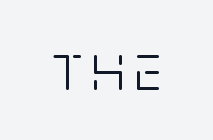
The glyphs in this specimen are sans serif. This sample has the flowing, uneven cadence of proportional lettering. Posture: vertical. The letterforms sit at book weight or below.
